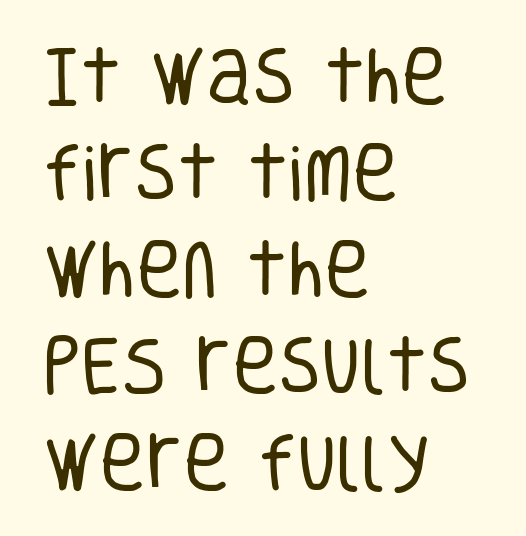
Horizontally, the lines are justified to the leading edge only. Spacing verdict: proportional, widths tailored to each character. The space between consecutive lines is moderate. Compared with typical body copy, the letter spacing here is the same. The typeface chosen for these lines omits serifs.
